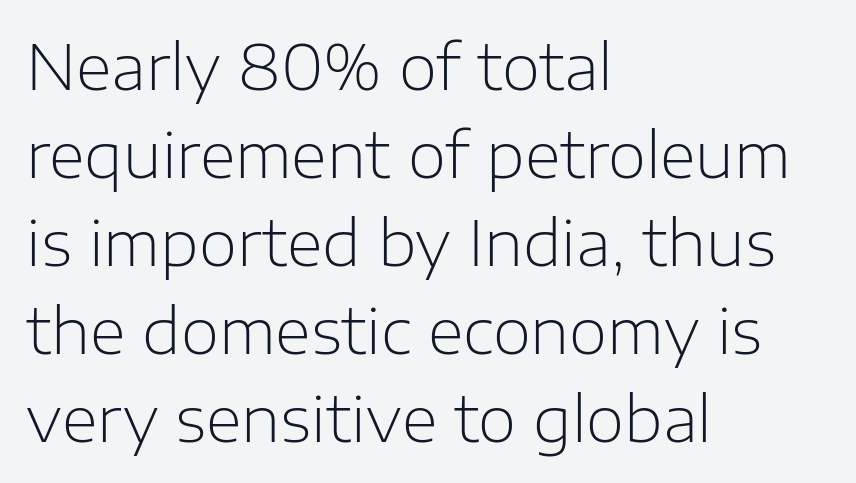
{"serif": "no", "italic": "no", "bold": "no", "weight": "light", "width": "normal", "stroke_contrast": "low", "x_height": "medium", "monospaced": "no", "underline": "no", "align": "left", "line_spacing": "normal", "line_spacing_ratio": 1.42, "letter_spacing": "normal", "letter_spacing_em": 0.0, "glyph_px": 62}
